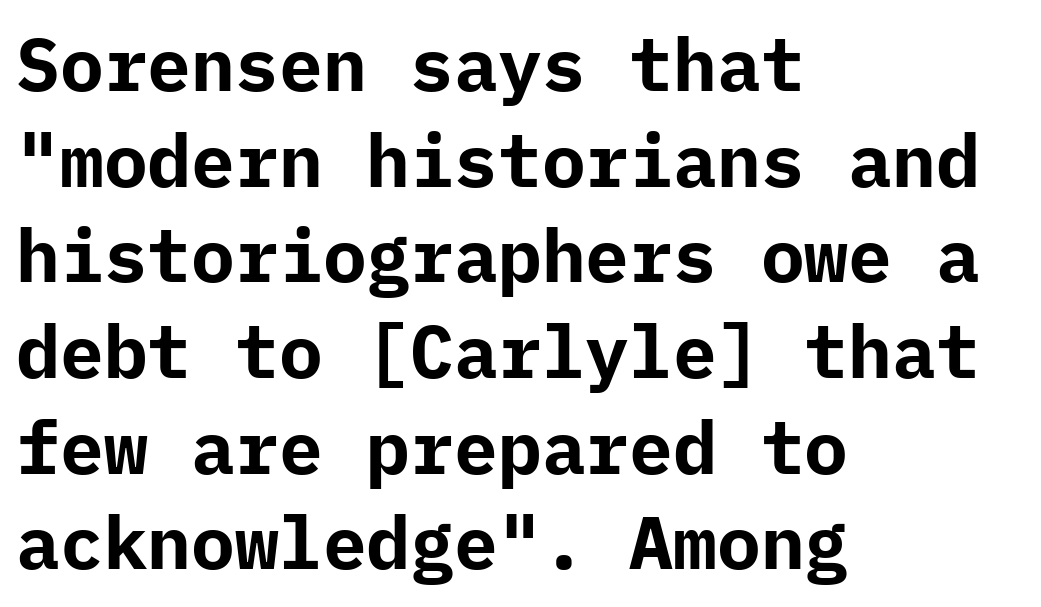
{"serif": "no", "italic": "no", "bold": "yes", "weight": "bold", "width": "normal", "stroke_contrast": "low", "x_height": "medium", "underline": "no", "align": "left", "line_spacing": "normal", "line_spacing_ratio": 1.31, "letter_spacing": "normal", "letter_spacing_em": 0.0, "glyph_px": 73}
